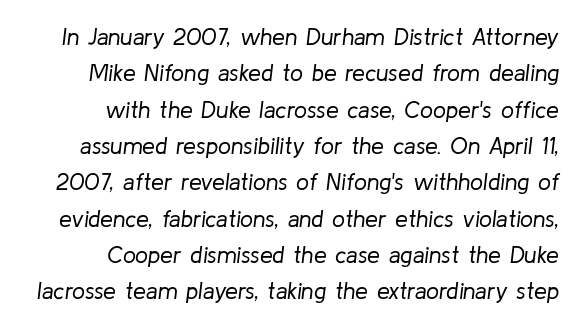
Compared with typical paragraphs, the rows here are spaced about the same. Type without underlining. Each line ends at the same right margin while the left side varies. Designer's note — italics engaged. Weight: not bold — regular or lighter.
